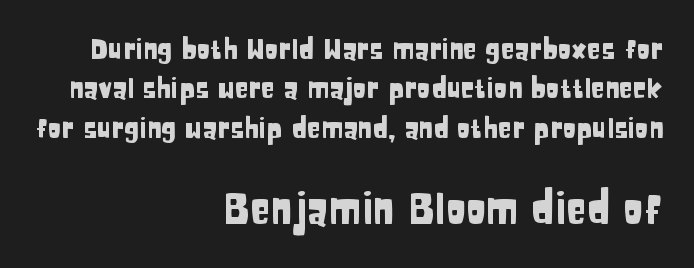
{"serif": "no", "italic": "no", "width": "condensed", "stroke_contrast": "low", "x_height": "large", "monospaced": "no", "underline": "no", "align": "right", "line_spacing": "normal", "line_spacing_ratio": 1.41, "letter_spacing": "normal", "letter_spacing_em": 0.0, "larger_block": "second", "size_ratio": 1.5, "glyph_px": 42}
